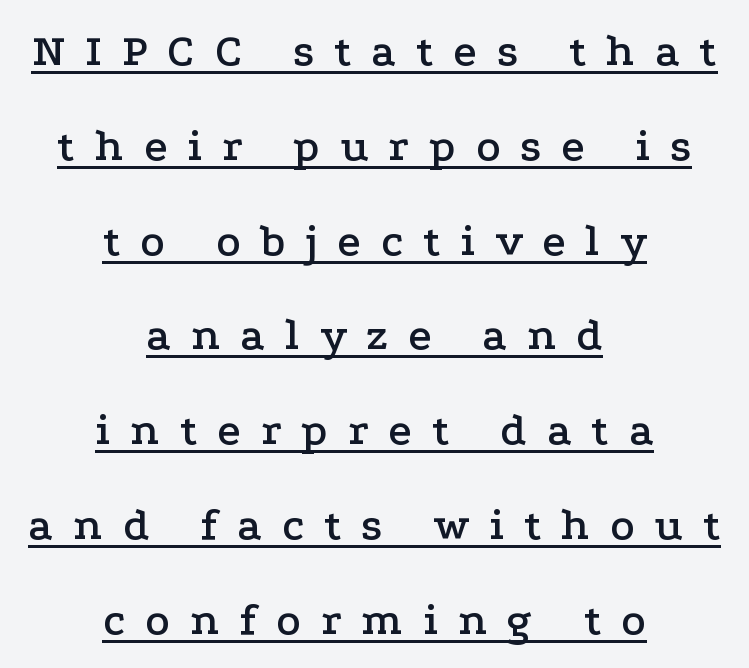
{"serif": "yes", "italic": "no", "width": "wide", "stroke_contrast": "low", "x_height": "medium", "monospaced": "no", "underline": "yes", "align": "center", "line_spacing": "loose", "line_spacing_ratio": 2.06, "letter_spacing": "wide", "letter_spacing_em": 0.43, "glyph_px": 46}
